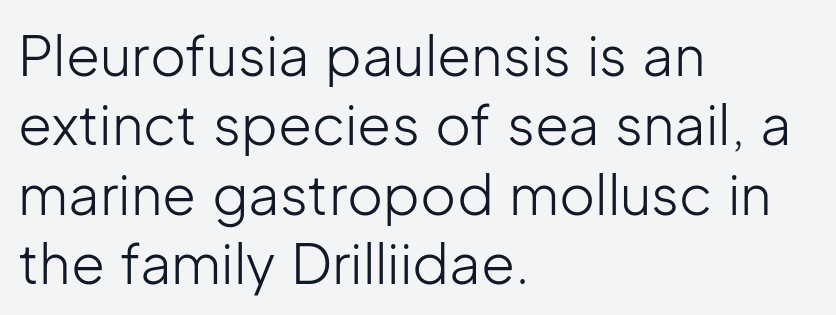
The image shows 55 px light sans-serif type, upright; set left-aligned, normal line spacing (1.26x), normal letter spacing, not underlined; low stroke contrast and a medium x-height.
